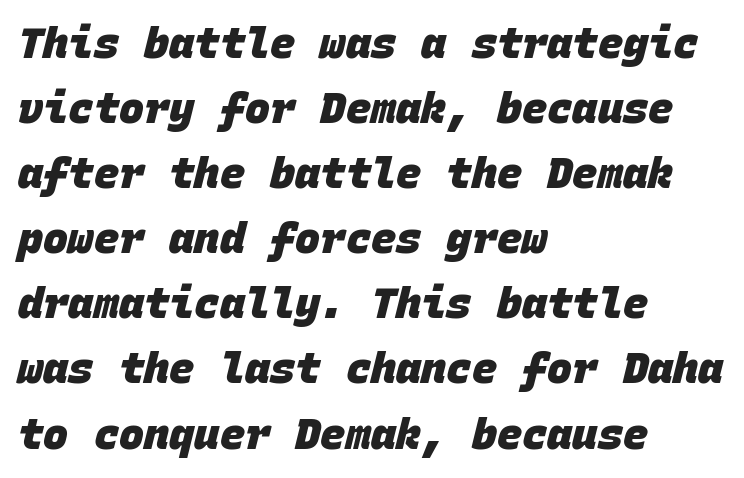
{"serif": "no", "bold": "yes", "weight": "heavy", "width": "normal", "stroke_contrast": "low", "x_height": "large", "monospaced": "yes", "underline": "no", "align": "left", "line_spacing": "normal", "line_spacing_ratio": 1.55, "letter_spacing": "normal", "letter_spacing_em": 0.0, "glyph_px": 42}
